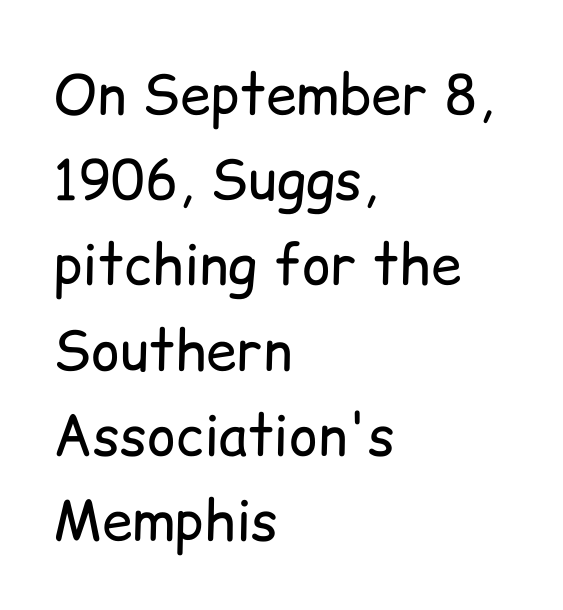
Horizontal alignment here is leftward, the default for most running prose. Students, observe: this is what conventionally led text looks like. The rendering shows plain stroke endings on the letterforms — a sans-serif design. Stem width sits at or under what a default text font uses. Every character sits straight up, as roman type does. The rendering uses natural spacing where letterforms have individual widths.
